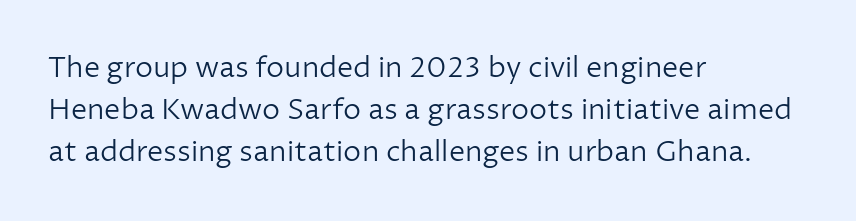
Tall strokes in this sample are plumb rather than angled. No feet cap the strokes, marking this as sans-serif type. Glance below the letters and you will spot only blank space. Every row of glyphs begins at an identical x-position on the left. The face used here is proportionally spaced, like ordinary book or web type. The letters sit at their default tracking, neither squeezed nor spread.
